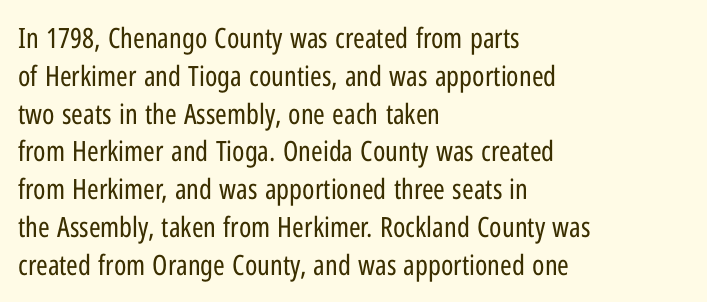
Summary of vertical rhythm: regular, with standard interline spacing. Look at the bottom of the vertical strokes: they stop flat, with no serifs. Summary of weight: not heavy and not bold. The face used here is proportionally spaced, like ordinary book or web type. Honestly, the letter spacing is just normal — you wouldn't notice it. All the whitespace from short lines collects on the right.
